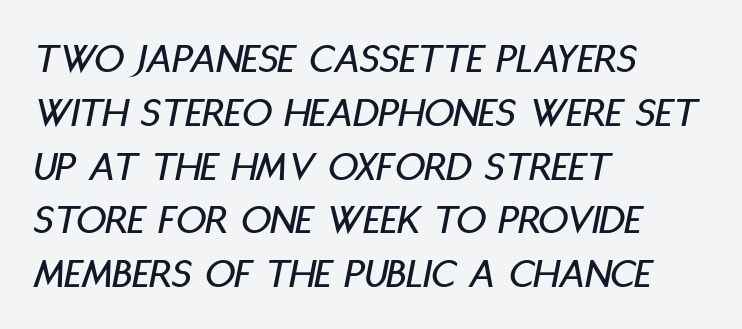
The image shows 42 px condensed type, italic (leaning right); set left-aligned, normal line spacing (1.28x), normal letter spacing, not underlined; low stroke contrast and a large x-height.
